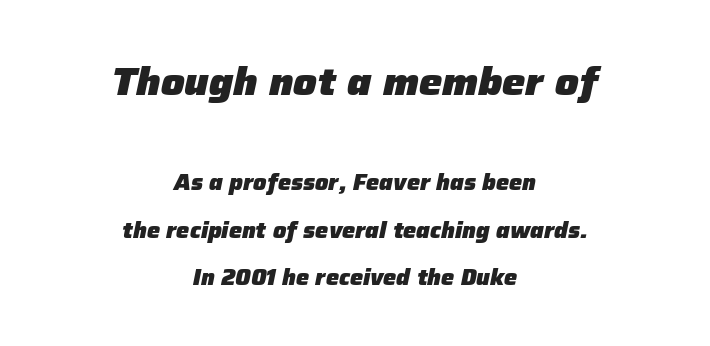
Decoration check: the copy has no underline. Weight check: bold — yes, fully. Between these two stacked blocks, the higher one wins on size. Compared with ordinary roman type, these characters are visibly tilted.
